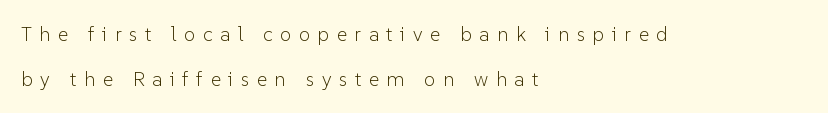
The image shows 20 px text type, upright; set left-aligned, loose line spacing (2.25x), unusually wide letter spacing (+0.38 em), not underlined.
